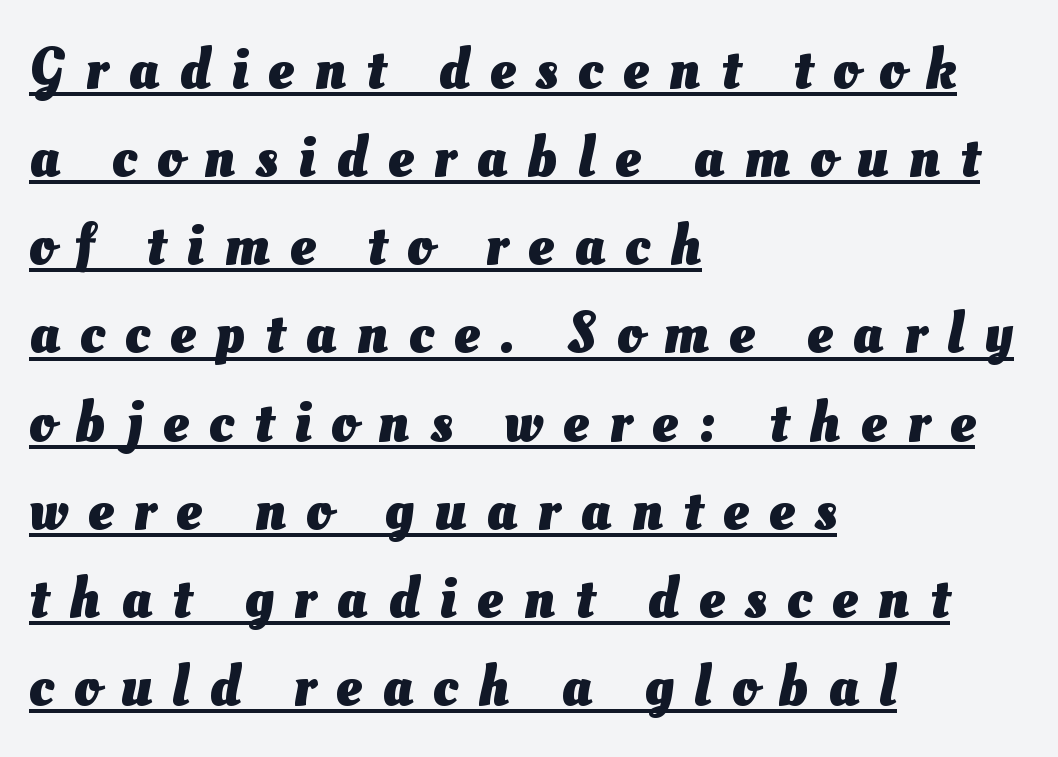
Each new line begins a customary step beneath the previous one. Every row of glyphs begins at an identical x-position on the left. You'd pick this weight for a headline — it's a proper bold. A continuous stroke trails under the words, as in a hyperlink. These lines are rendered in a variable-pitch font. These lines have a slow, spaced-out rhythm from letter to letter.
